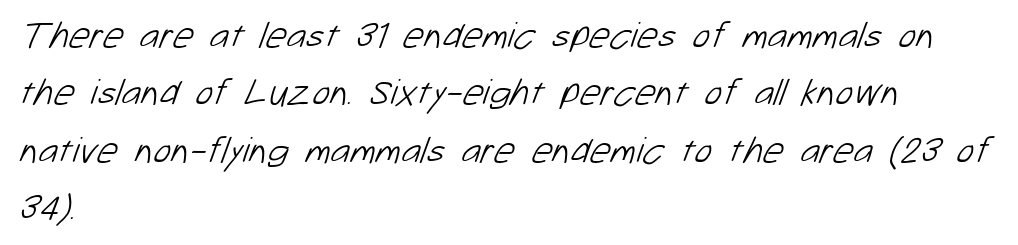
Compared with typical paragraphs, the rows here are spaced about the same. The zone under the glyphs is completely vacant. Short and long lines alike share a common starting point at left. These glyphs show unthickened strokes, regular width or finer.
